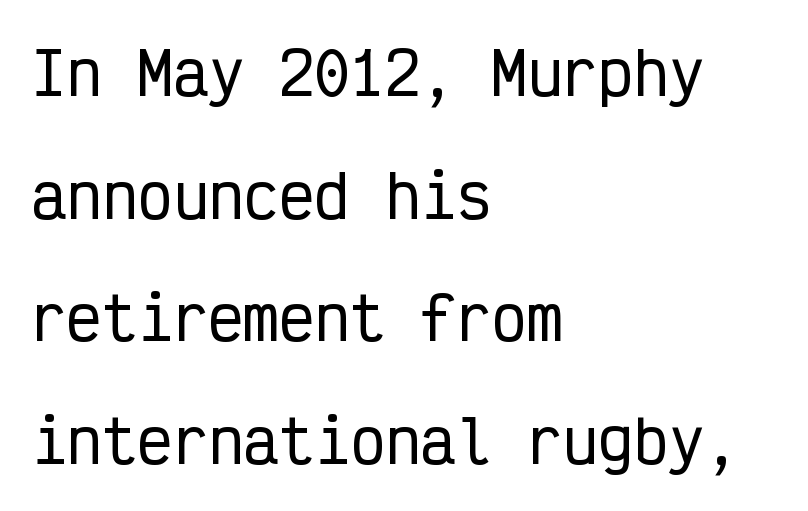
Q: Is the text italic (slanted)? A: No, it is upright.
Q: Is the typeface a serif or a sans-serif typeface? A: Sans-serif.
Q: Is the text underlined? A: No.
Q: How is the paragraph aligned? A: Left-aligned.
Q: Is the spacing between letters normal or unusually wide? A: Normal.
Q: Is the spacing between lines tight, normal or loose? A: Loose.
Q: Width (condensed, normal, or wide)? A: Condensed.
Q: Stroke contrast? A: Low.
Q: x-height? A: Medium.
Q: Monospaced? A: Yes.
